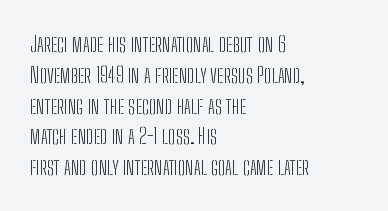
{"italic": "no", "bold": "no", "underline": "no", "align": "left", "line_spacing": "normal", "line_spacing_ratio": 1.4, "letter_spacing": "normal", "letter_spacing_em": 0.0, "glyph_px": 22}
